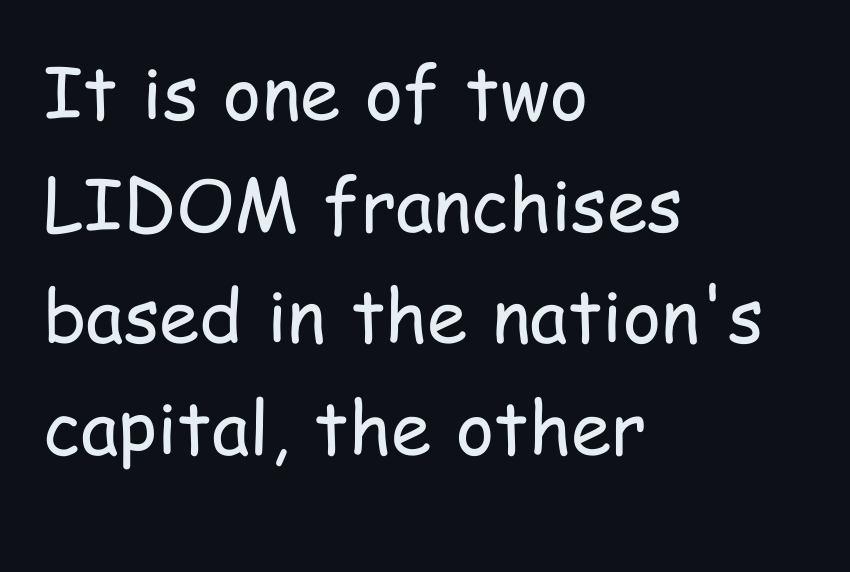
Leading: standard. A typesetter would label this face a sans. The weight tops out at a normal text grade. Looks like regular typesetting: each glyph gets only the width it needs. Short note: letters normally spaced.
